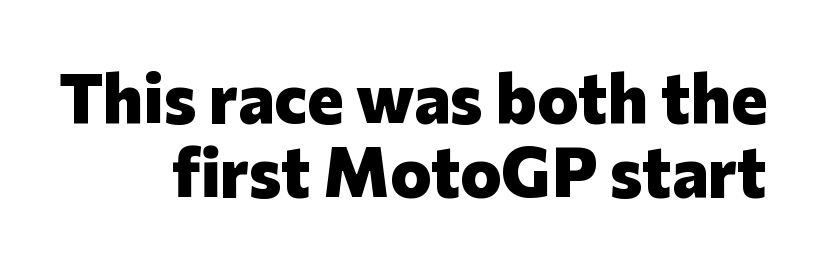
{"serif": "no", "italic": "no", "bold": "yes", "weight": "heavy", "width": "normal", "stroke_contrast": "low", "x_height": "medium", "monospaced": "no", "underline": "no", "line_spacing": "tight", "line_spacing_ratio": 1.07, "letter_spacing": "normal", "letter_spacing_em": 0.0, "glyph_px": 69}
